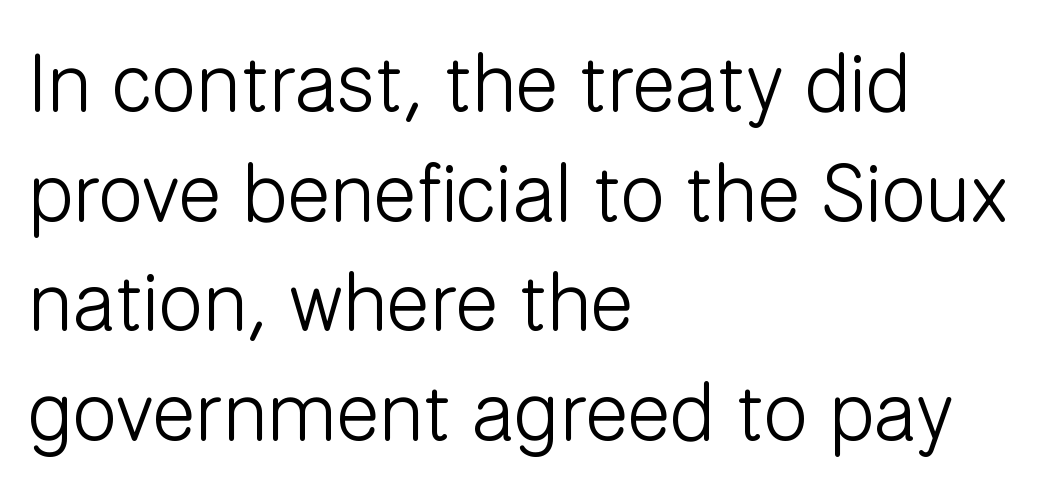
Think of a printed novel: that variable character pitch is what you see here. Where is the straight margin? On the left. Between one letter and the next there's only the usual sliver of space. Does the lettering tilt? It doesn't — this is upright.
